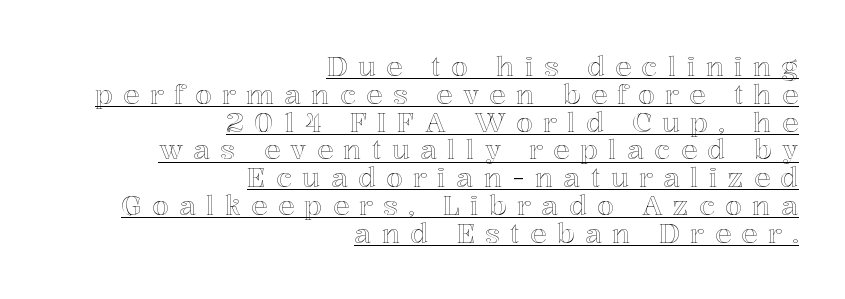
Q: Is the text italic (slanted)? A: No, it is upright.
Q: Is the text underlined? A: Yes.
Q: How is the paragraph aligned? A: Right-aligned.
Q: Is the spacing between letters normal or unusually wide? A: Unusually wide.
Q: Is the spacing between lines tight, normal or loose? A: Tight.
